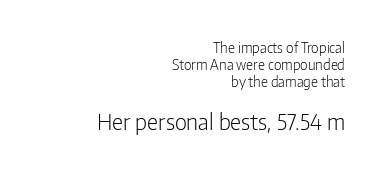
The image shows 22 px text type, upright; set right-aligned, line spacing 1.23x, normal letter spacing, not underlined; the second (bottom) block is 1.57x larger.
